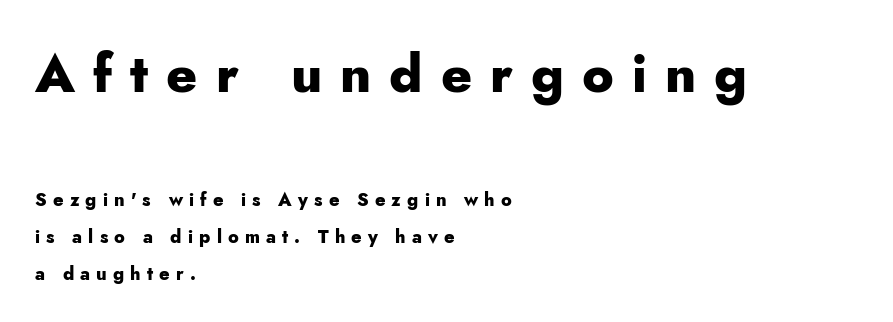
{"serif": "no", "italic": "no", "bold": "yes", "weight": "heavy", "width": "normal", "stroke_contrast": "low", "x_height": "small", "monospaced": "no", "underline": "no", "align": "left", "line_spacing": "loose", "line_spacing_ratio": 2.05, "letter_spacing": "wide", "letter_spacing_em": 0.34, "larger_block": "first", "size_ratio": 2.94, "glyph_px": 53}
